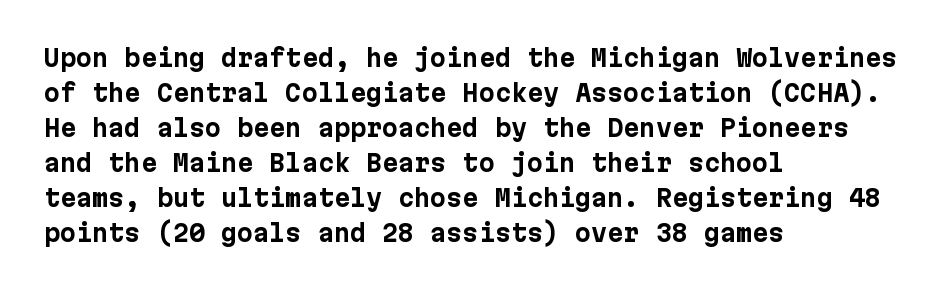
{"italic": "no", "bold": "yes", "underline": "no", "align": "left", "line_spacing": "normal", "line_spacing_ratio": 1.52, "letter_spacing": "normal", "letter_spacing_em": 0.0, "glyph_px": 23}
